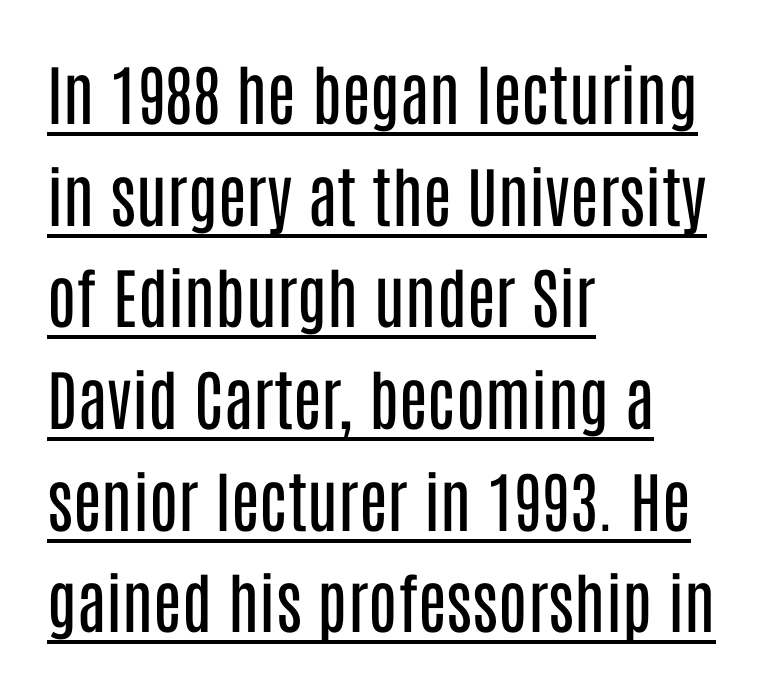
Q: Is the text bold? A: No.
Q: Is the text italic (slanted)? A: No, it is upright.
Q: Is the typeface a serif or a sans-serif typeface? A: Sans-serif.
Q: Is the text underlined? A: Yes.
Q: How is the paragraph aligned? A: Left-aligned.
Q: Is the spacing between letters normal or unusually wide? A: Normal.
Q: Is the spacing between lines tight, normal or loose? A: Normal.
Q: Width (condensed, normal, or wide)? A: Condensed.
Q: Stroke contrast? A: Low.
Q: x-height? A: Large.
Q: Monospaced? A: No.
